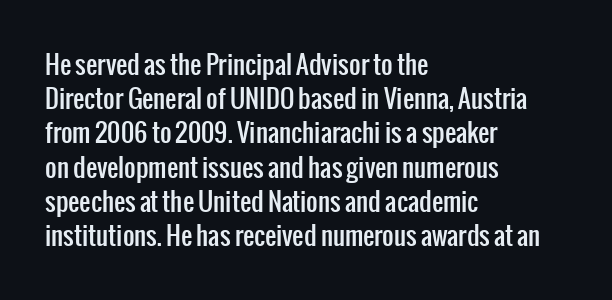
Q: Is the text italic (slanted)? A: No, it is upright.
Q: Is the text underlined? A: No.
Q: How is the paragraph aligned? A: Left-aligned.
Q: Is the spacing between letters normal or unusually wide? A: Normal.
Q: Is the spacing between lines tight, normal or loose? A: Normal.
